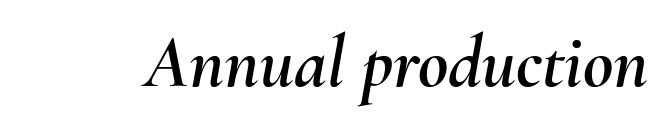
Q: Is the text italic (slanted)? A: Yes, it leans right by about 10 degrees.
Q: Is the text underlined? A: No.
Q: Is the spacing between letters normal or unusually wide? A: Normal.
Q: Width (condensed, normal, or wide)? A: Normal.
Q: Stroke contrast? A: Medium.
Q: x-height? A: Small.
Q: Monospaced? A: No.
